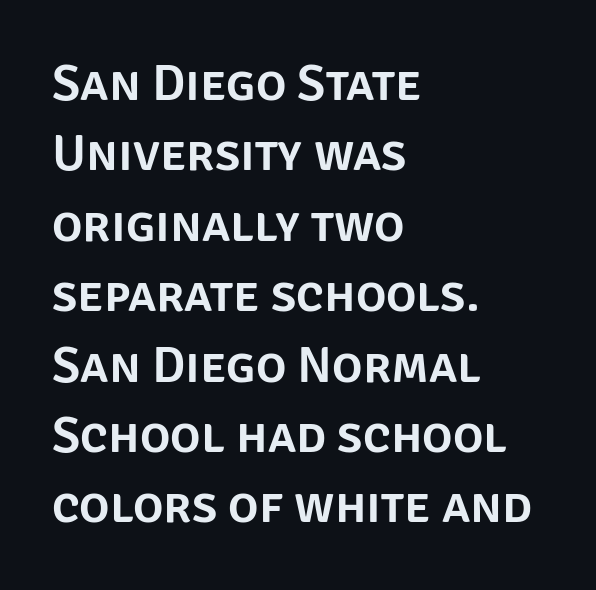
{"serif": "no", "italic": "no", "width": "normal", "stroke_contrast": "low", "x_height": "large", "monospaced": "no", "underline": "no", "align": "left", "line_spacing": "normal", "line_spacing_ratio": 1.38, "letter_spacing": "normal", "letter_spacing_em": 0.0, "glyph_px": 51}
